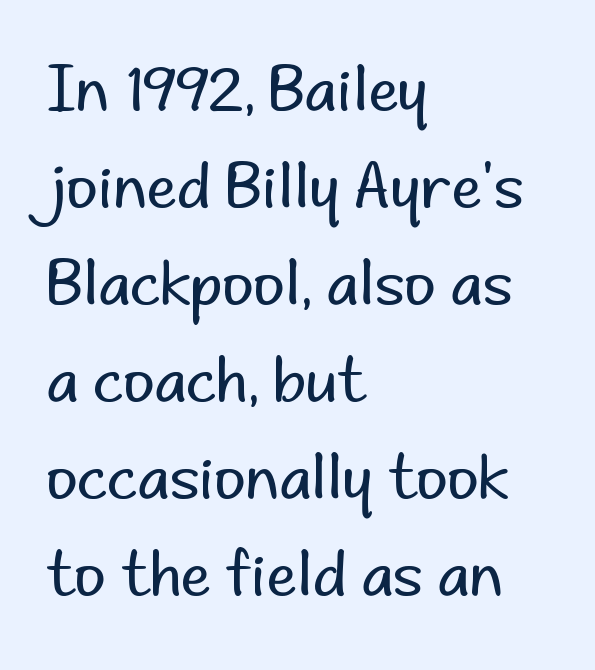
Each line starts at the same left margin while the right side varies. Notice how the stems are strictly vertical — no italics here. The type family on display is of the sans-serif kind. The passage shown is typed in a proportional face where columns would drift. No letter is thick-stroked: the sample isn't bold. In terms of leading, this rendering sits right in the middle.
